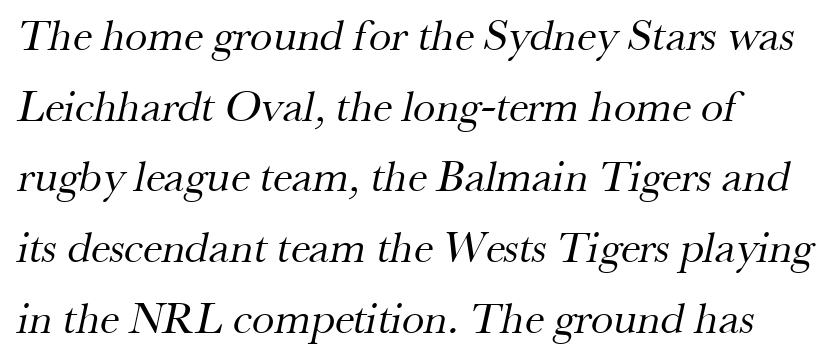
The image shows 45 px regular-weight serif type; set left-aligned, normal line spacing (1.57x), normal letter spacing, not underlined; medium stroke contrast and a small x-height.
